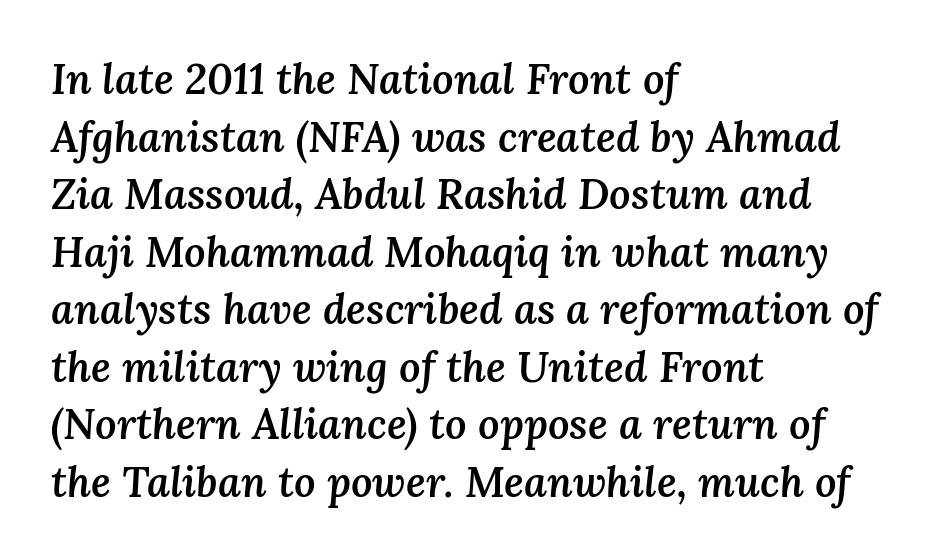
Interline gaps are of average width in this sample. Spacing between characters is what you'd get straight out of the box. Left-aligned paragraph, ragged on the right. A typesetter would call this proportional, since set widths differ per character. Firm but not heavy-handed strokes: this text is semibold. Underline: absent.
